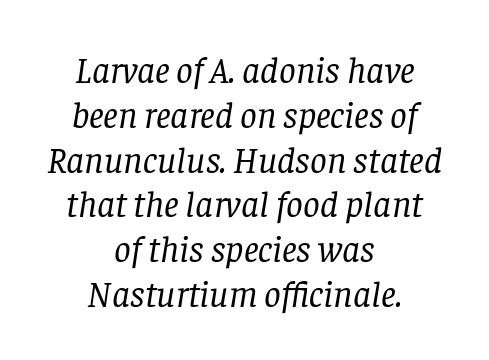
Q: Is the text bold? A: No.
Q: Is the text italic (slanted)? A: Yes, it leans right by about 8 degrees.
Q: Is the typeface a serif or a sans-serif typeface? A: Serif.
Q: Is the text underlined? A: No.
Q: How is the paragraph aligned? A: Centered.
Q: Is the spacing between letters normal or unusually wide? A: Normal.
Q: Width (condensed, normal, or wide)? A: Normal.
Q: Stroke contrast? A: Low.
Q: x-height? A: Large.
Q: Monospaced? A: No.
